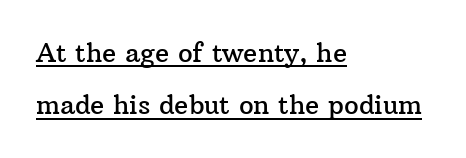
The image shows 26 px text type, upright; set left-aligned, loose line spacing (2.01x), normal letter spacing, underlined.
